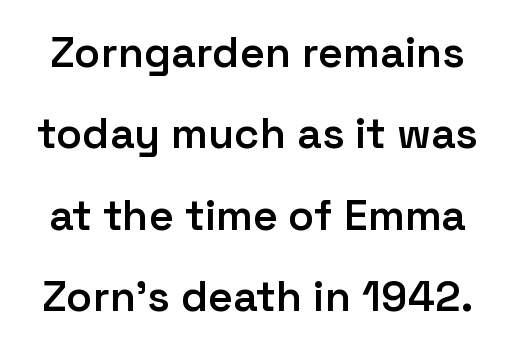
{"serif": "no", "italic": "no", "bold": "semi", "weight": "semibold", "width": "normal", "stroke_contrast": "low", "x_height": "medium", "monospaced": "no", "underline": "no", "line_spacing_ratio": 1.89, "letter_spacing": "normal", "letter_spacing_em": 0.0, "glyph_px": 43}
